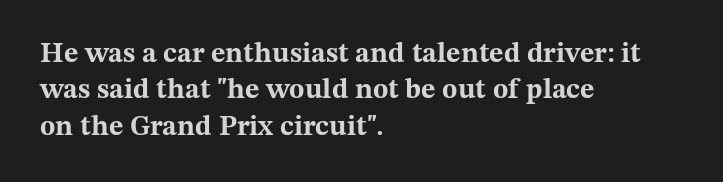
A typesetter would call this leading conventional body-copy spacing. Typographic density is high because the face is bold. Old-style or modern, the face here clearly has serifs. The strip under each line holds only bare page. If you drew a line through each stem, it would be perfectly vertical. Short and long lines alike share a common starting point at left.
